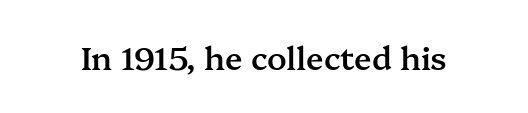
Q: Is the text bold? A: Semi-bold.
Q: Is the text italic (slanted)? A: No, it is upright.
Q: Is the typeface a serif or a sans-serif typeface? A: Serif.
Q: Is the text underlined? A: No.
Q: Is the spacing between letters normal or unusually wide? A: Normal.
Q: Width (condensed, normal, or wide)? A: Normal.
Q: Stroke contrast? A: Medium.
Q: x-height? A: Medium.
Q: Monospaced? A: No.
